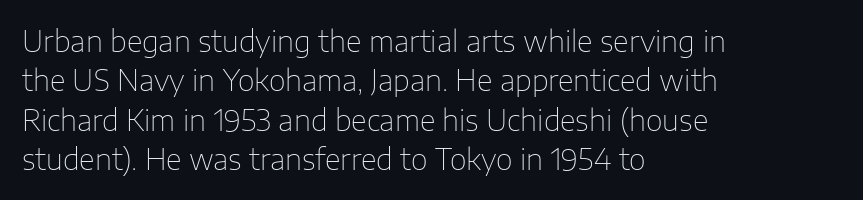
The image shows 29 px thin sans-serif type, upright; set left-aligned, normal line spacing (1.36x), normal letter spacing, not underlined; low stroke contrast and a medium x-height.
